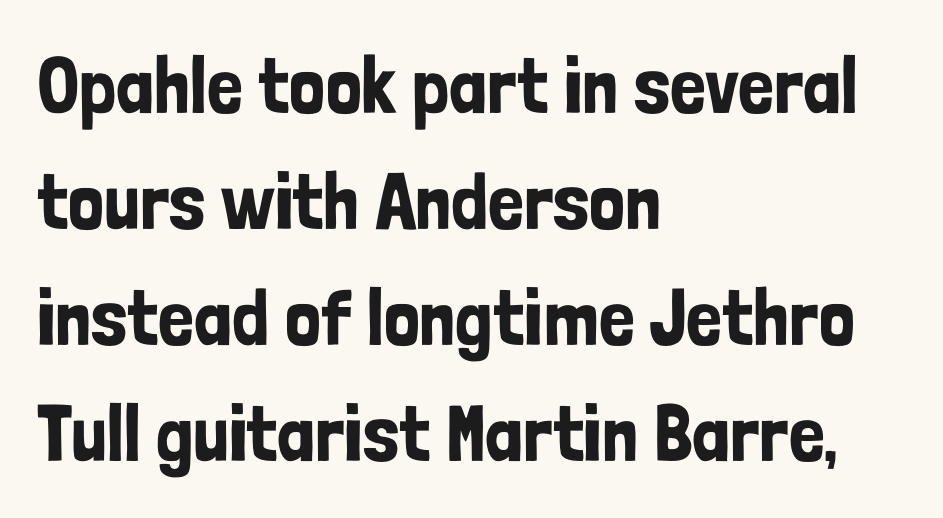
Q: Is the text italic (slanted)? A: No, it is upright.
Q: Is the typeface a serif or a sans-serif typeface? A: Sans-serif.
Q: Is the text underlined? A: No.
Q: How is the paragraph aligned? A: Left-aligned.
Q: Is the spacing between letters normal or unusually wide? A: Normal.
Q: Is the spacing between lines tight, normal or loose? A: Normal.
Q: Width (condensed, normal, or wide)? A: Condensed.
Q: Stroke contrast? A: Low.
Q: x-height? A: Medium.
Q: Monospaced? A: No.
